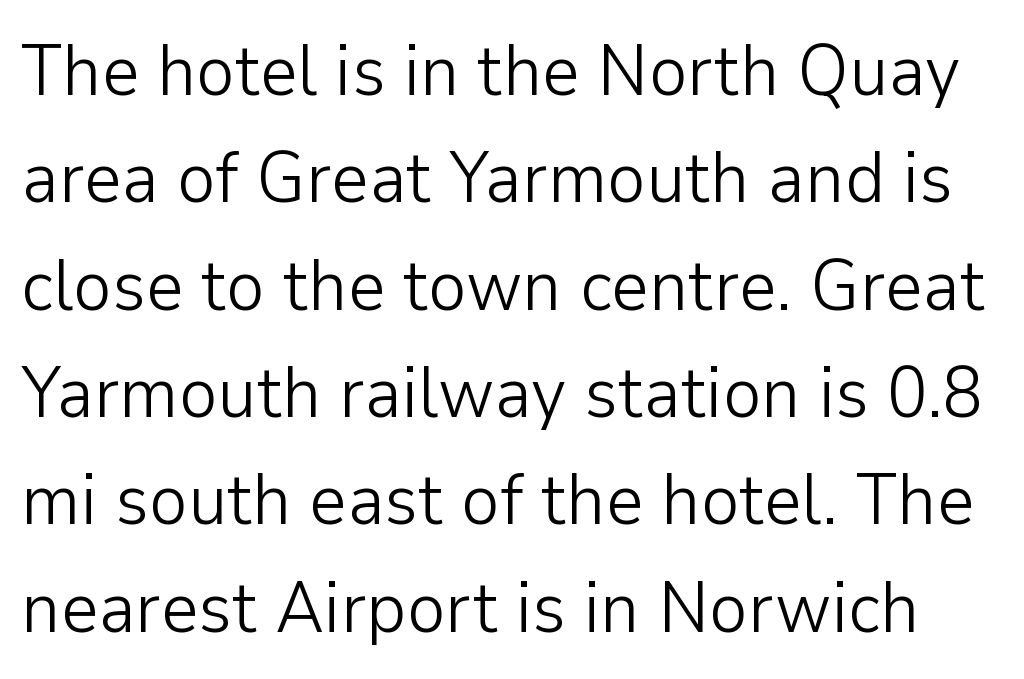
The letters stand straight up with perfectly vertical stems. Vertically, the passage feels balanced, rows spaced as you'd expect. Is the letter spacing exaggerated? No — it looks like the ordinary default. Look at the bottom of the vertical strokes: they stop flat, with no serifs. Plain, unruled lines of type.
